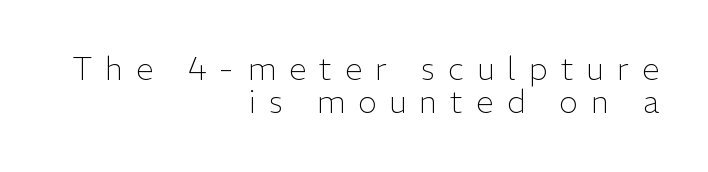
Q: Is the text bold? A: No.
Q: Is the text italic (slanted)? A: No, it is upright.
Q: Is the typeface a serif or a sans-serif typeface? A: Sans-serif.
Q: Is the text underlined? A: No.
Q: How is the paragraph aligned? A: Right-aligned.
Q: Is the spacing between letters normal or unusually wide? A: Unusually wide.
Q: Is the spacing between lines tight, normal or loose? A: Tight.
Q: Width (condensed, normal, or wide)? A: Normal.
Q: Stroke contrast? A: Low.
Q: x-height? A: Medium.
Q: Monospaced? A: No.
